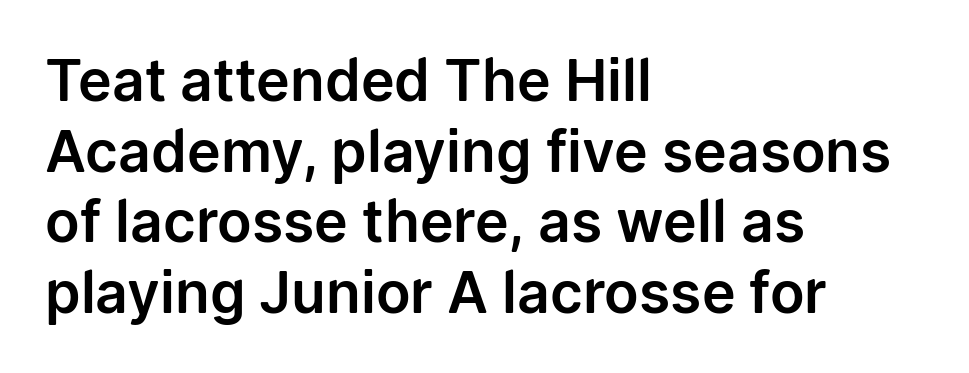
{"serif": "no", "italic": "no", "width": "normal", "stroke_contrast": "low", "x_height": "medium", "monospaced": "no", "underline": "no", "align": "left", "line_spacing_ratio": 1.24, "letter_spacing": "normal", "letter_spacing_em": 0.0, "glyph_px": 57}
